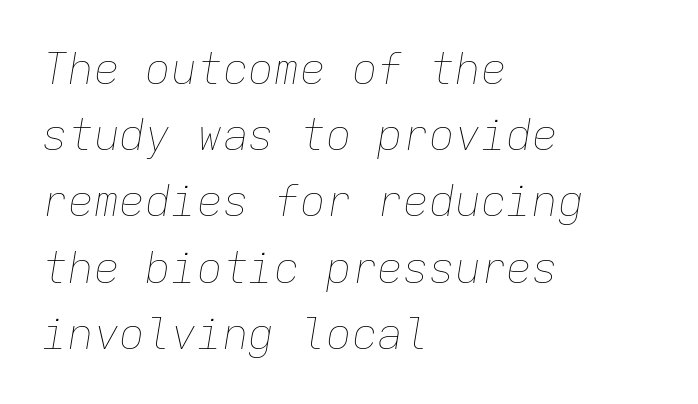
Think of a typewriter: that constant character pitch is what you see here. The rendering uses a moderate line-height, typical for paragraphs. Characters follow at the spacing the type designer built in. Compared with ordinary roman type, these characters are visibly tilted. The area under the type is left untouched.
